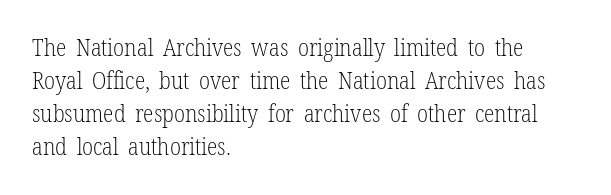
Q: Is the text bold? A: No.
Q: Is the text italic (slanted)? A: No, it is upright.
Q: Is the text underlined? A: No.
Q: How is the paragraph aligned? A: Left-aligned.
Q: Is the spacing between letters normal or unusually wide? A: Normal.
Q: Is the spacing between lines tight, normal or loose? A: Normal.
